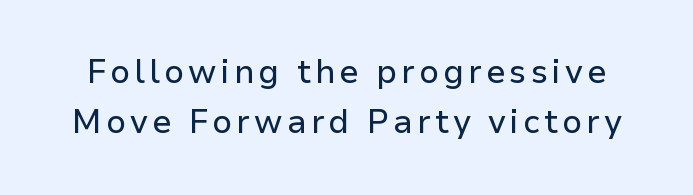
The image shows 33 px sans-serif type, upright; set normal line spacing (1.53x), not underlined; low stroke contrast and a medium x-height.
